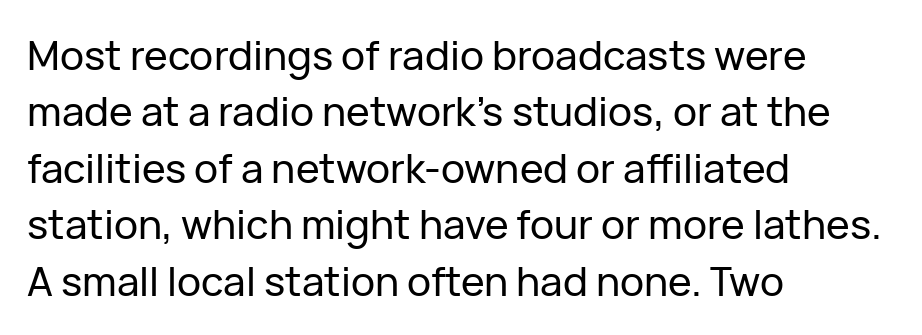
{"serif": "no", "italic": "no", "width": "normal", "stroke_contrast": "low", "x_height": "medium", "monospaced": "no", "underline": "no", "align": "left", "line_spacing": "normal", "line_spacing_ratio": 1.41, "letter_spacing": "normal", "letter_spacing_em": 0.0, "glyph_px": 40}
